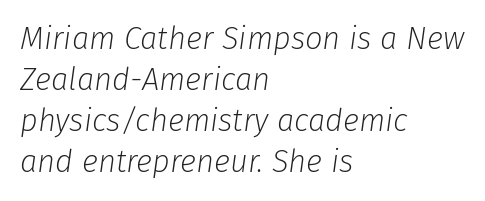
The image shows 31 px light type, italic (leaning right); set left-aligned, normal line spacing (1.32x), normal letter spacing, not underlined; low stroke contrast and a medium x-height.
